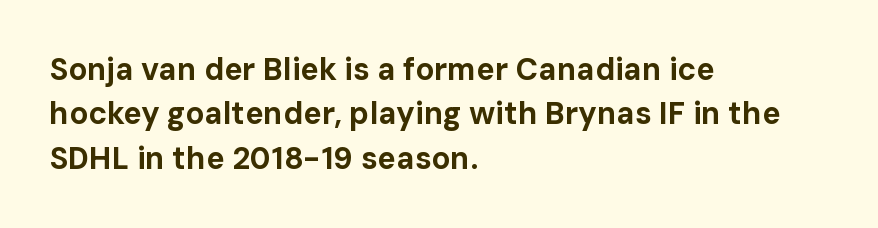
{"serif": "no", "italic": "no", "bold": "yes", "weight": "bold", "width": "normal", "stroke_contrast": "low", "x_height": "medium", "monospaced": "no", "underline": "no", "align": "left", "line_spacing": "normal", "line_spacing_ratio": 1.43, "letter_spacing": "normal", "letter_spacing_em": 0.0, "glyph_px": 31}
